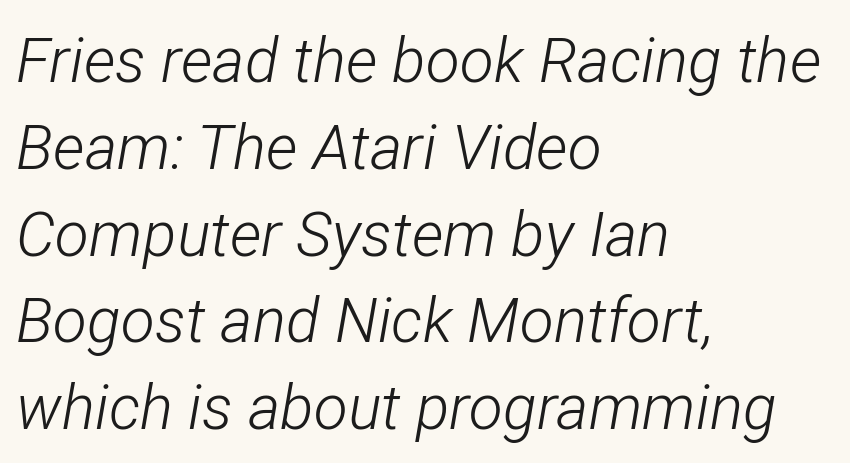
Q: Is the text bold? A: No.
Q: Is the text italic (slanted)? A: Yes, it leans right by about 12 degrees.
Q: Is the text underlined? A: No.
Q: How is the paragraph aligned? A: Left-aligned.
Q: Is the spacing between letters normal or unusually wide? A: Normal.
Q: Is the spacing between lines tight, normal or loose? A: Normal.
Q: Width (condensed, normal, or wide)? A: Condensed.
Q: Stroke contrast? A: Low.
Q: x-height? A: Medium.
Q: Monospaced? A: No.
